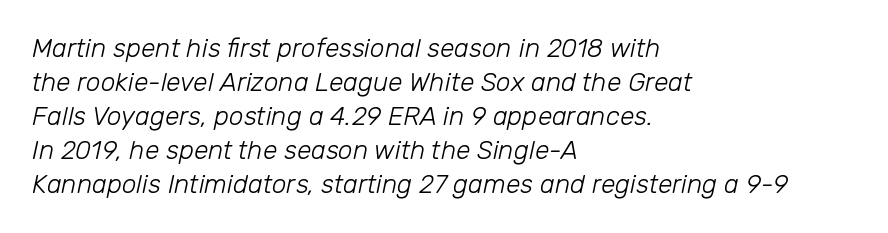
The image shows 26 px text type, italic (leaning right); set left-aligned, normal line spacing (1.31x), normal letter spacing, not underlined.
